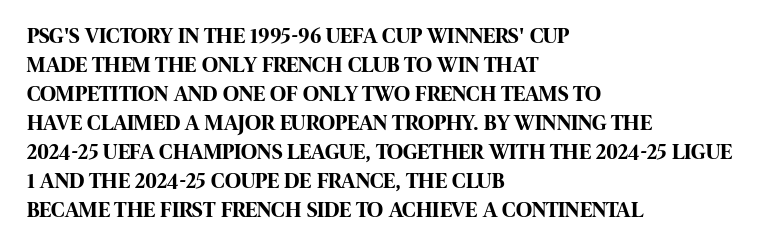
{"italic": "no", "bold": "yes", "underline": "no", "align": "left", "line_spacing": "normal", "line_spacing_ratio": 1.32, "letter_spacing": "normal", "letter_spacing_em": 0.0, "glyph_px": 22}
